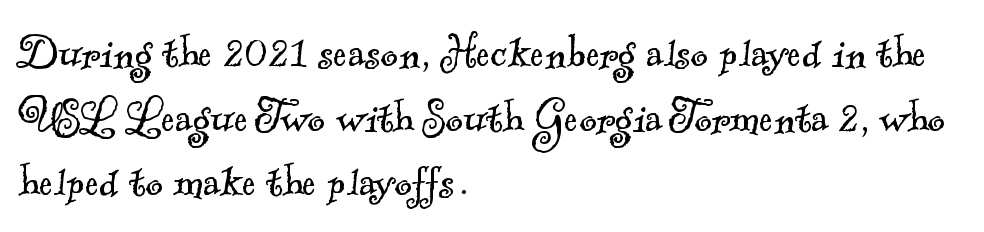
The image shows 53 px light serif type; set left-aligned, line spacing 1.22x, normal letter spacing, not underlined; a small x-height.
